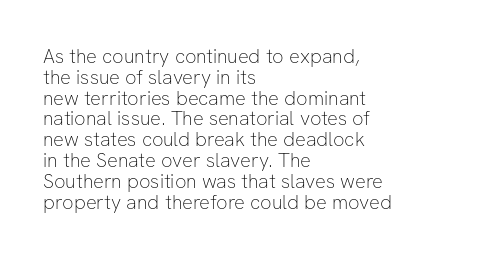
The image shows 20 px text type, upright; set left-aligned, tight line spacing (1.04x), normal letter spacing, not underlined.
